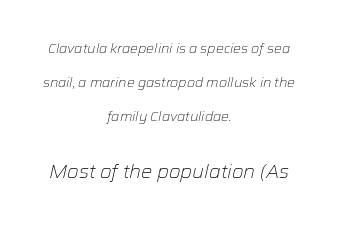
The image shows 20 px text type, italic (leaning right); set centered, loose line spacing (2.43x), normal letter spacing, not underlined; the second (bottom) block is 1.43x larger.
